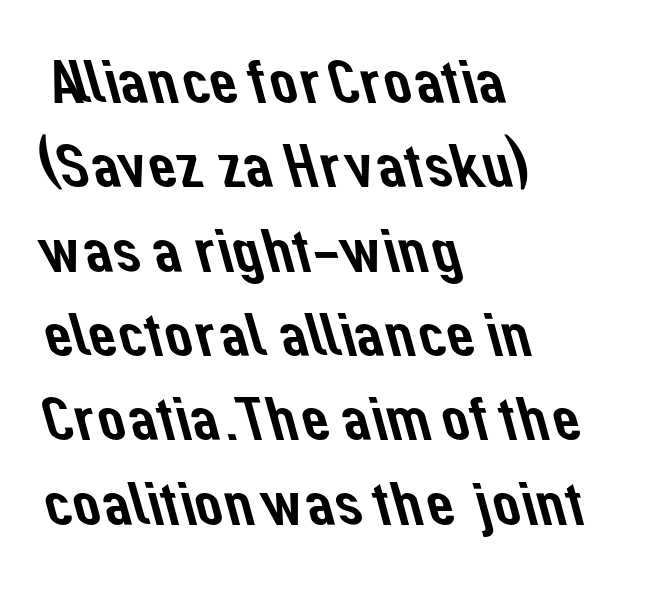
The image shows 62 px sans-serif type; set left-aligned, normal line spacing (1.36x), normal letter spacing, not underlined; low stroke contrast and a medium x-height.
